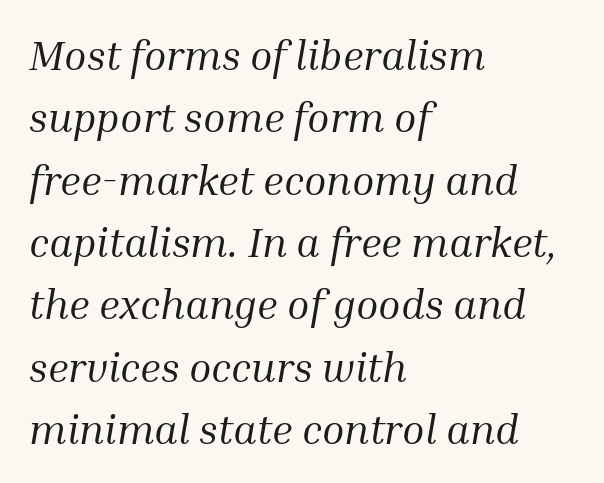
The image shows 41 px regular-weight serif type, italic (leaning right); set left-aligned, normal line spacing (1.52x), normal letter spacing, not underlined; medium stroke contrast and a medium x-height.
